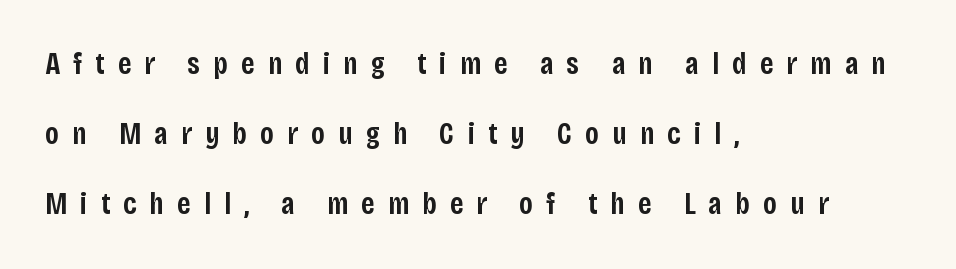
Q: Is the text bold? A: Semi-bold.
Q: Is the text italic (slanted)? A: No, it is upright.
Q: Is the typeface a serif or a sans-serif typeface? A: Sans-serif.
Q: Is the text underlined? A: No.
Q: How is the paragraph aligned? A: Left-aligned.
Q: Is the spacing between letters normal or unusually wide? A: Unusually wide.
Q: Is the spacing between lines tight, normal or loose? A: Loose.
Q: Width (condensed, normal, or wide)? A: Condensed.
Q: Stroke contrast? A: Low.
Q: x-height? A: Large.
Q: Monospaced? A: No.
